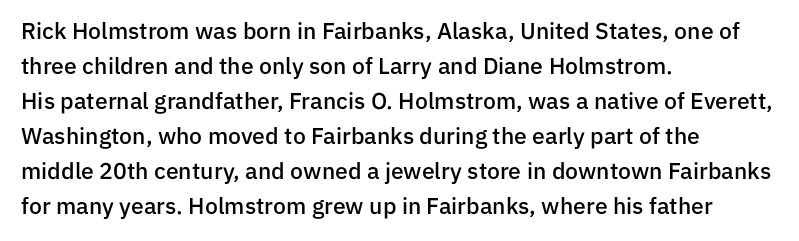
{"italic": "no", "bold": "semi", "underline": "no", "align": "left", "line_spacing": "normal", "line_spacing_ratio": 1.52, "letter_spacing": "normal", "letter_spacing_em": 0.0, "glyph_px": 23}
